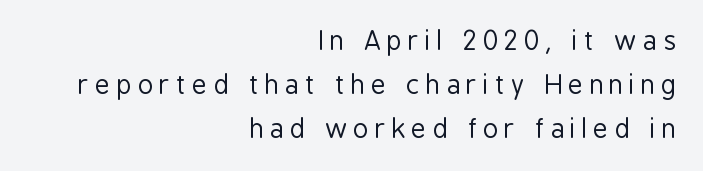
There is plenty of visible air inserted between adjacent glyphs. Bare-footed words on every line. Nothing heavy about these letters — not bold at all. Caption: multi-line text, flush right, ragged left. Whoever set this chose a conventional vertical rhythm. Italic? Not at all — the glyphs are vertical.
